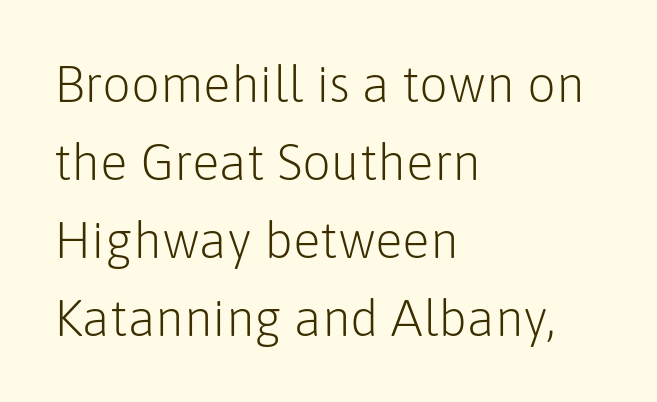
Q: Is the text bold? A: No.
Q: Is the text italic (slanted)? A: No, it is upright.
Q: Is the typeface a serif or a sans-serif typeface? A: Sans-serif.
Q: Is the text underlined? A: No.
Q: How is the paragraph aligned? A: Left-aligned.
Q: Is the spacing between letters normal or unusually wide? A: Normal.
Q: Is the spacing between lines tight, normal or loose? A: Normal.
Q: Width (condensed, normal, or wide)? A: Normal.
Q: Stroke contrast? A: Low.
Q: x-height? A: Medium.
Q: Monospaced? A: No.
